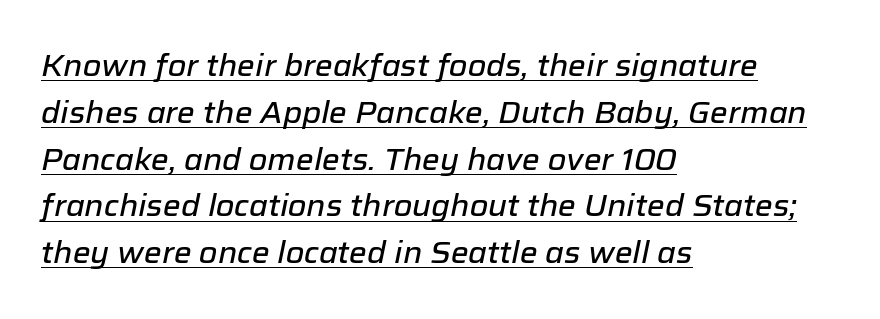
{"italic": "yes", "lean": "right", "slant_degrees": 12, "width": "normal", "stroke_contrast": "low", "x_height": "medium", "monospaced": "no", "underline": "yes", "align": "left", "line_spacing": "normal", "line_spacing_ratio": 1.56, "letter_spacing": "normal", "letter_spacing_em": 0.0, "glyph_px": 30}
